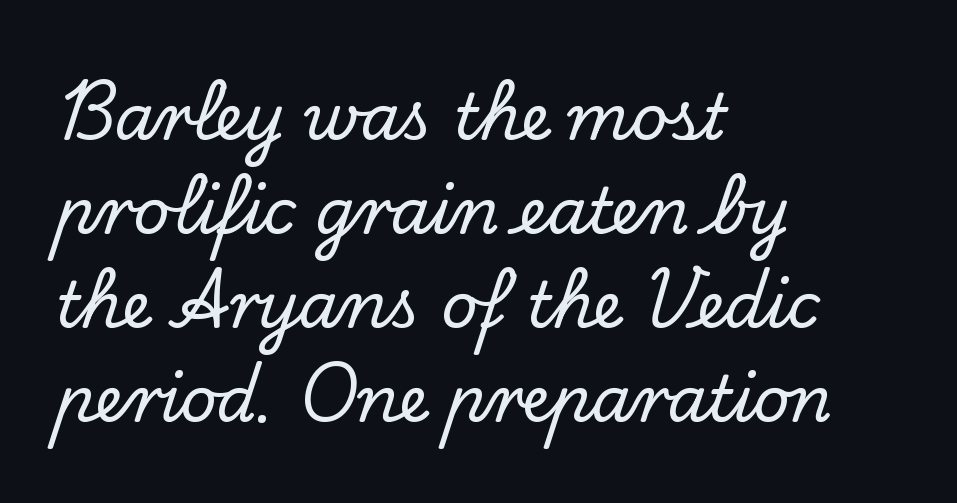
The image shows 63 px serif type; set left-aligned, normal line spacing (1.49x), normal letter spacing, not underlined; low stroke contrast and a small x-height.
